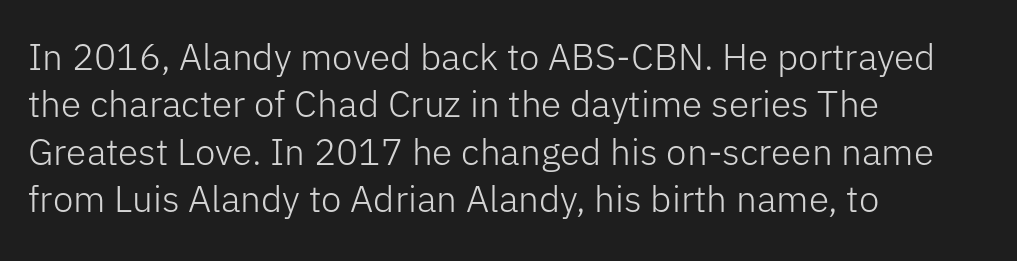
Q: Is the text bold? A: No.
Q: Is the text italic (slanted)? A: No, it is upright.
Q: Is the typeface a serif or a sans-serif typeface? A: Sans-serif.
Q: Is the text underlined? A: No.
Q: How is the paragraph aligned? A: Left-aligned.
Q: Is the spacing between letters normal or unusually wide? A: Normal.
Q: Is the spacing between lines tight, normal or loose? A: Normal.
Q: Width (condensed, normal, or wide)? A: Normal.
Q: Stroke contrast? A: Low.
Q: x-height? A: Medium.
Q: Monospaced? A: No.
